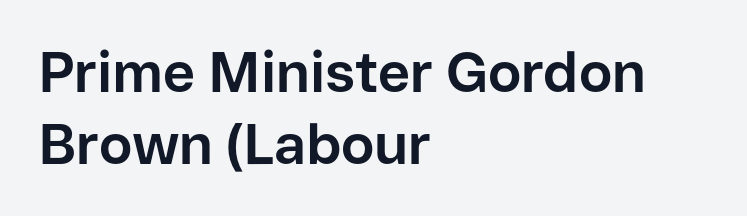
Does the leading feel generous? No, just average. The setting favours the left margin, as ordinary paragraphs usually do. Beneath every word, the page is bare. You'd pick this weight for a headline — it's a proper bold. The axis of the letterforms is exactly vertical.
